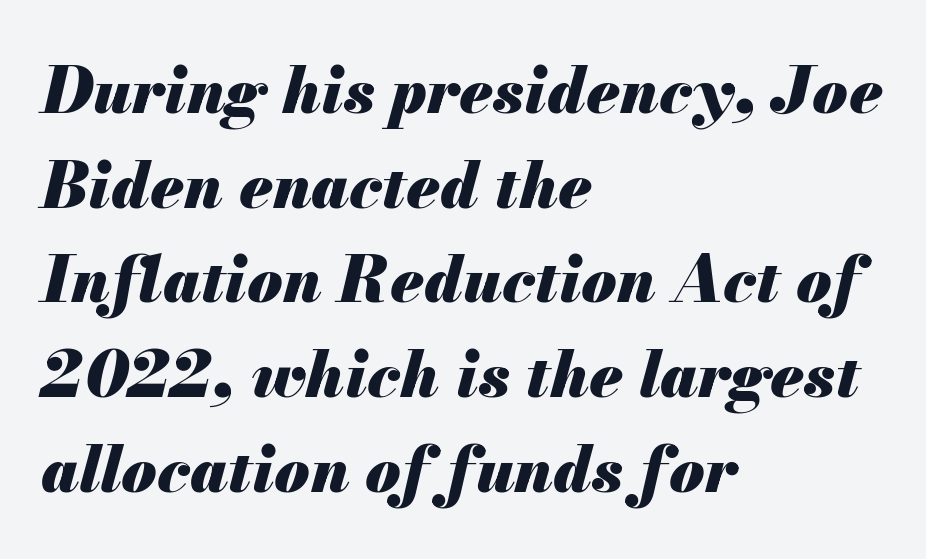
No word sits above an underline. Horizontal alignment here is leftward, the default for most running prose. The typography opts for an oblique posture over an upright one. Honestly, the row spacing looks completely unremarkable.
